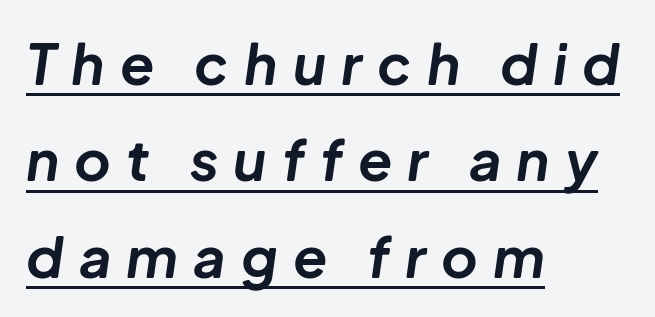
{"italic": "yes", "lean": "right", "slant_degrees": 8, "bold": "yes", "weight": "bold", "width": "normal", "stroke_contrast": "low", "x_height": "medium", "monospaced": "no", "underline": "yes", "align": "left", "line_spacing_ratio": 1.72, "letter_spacing": "wide", "letter_spacing_em": 0.27, "glyph_px": 56}
